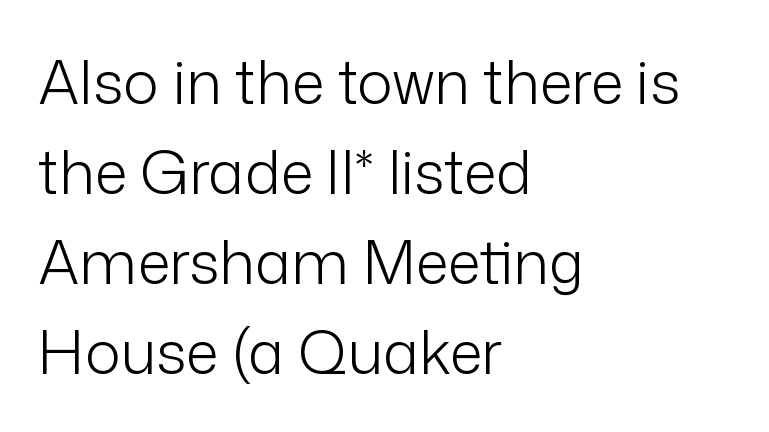
Q: Is the text bold? A: No.
Q: Is the text italic (slanted)? A: No, it is upright.
Q: Is the typeface a serif or a sans-serif typeface? A: Sans-serif.
Q: Is the text underlined? A: No.
Q: How is the paragraph aligned? A: Left-aligned.
Q: Is the spacing between letters normal or unusually wide? A: Normal.
Q: Is the spacing between lines tight, normal or loose? A: Normal.
Q: Width (condensed, normal, or wide)? A: Normal.
Q: Stroke contrast? A: Low.
Q: x-height? A: Medium.
Q: Monospaced? A: No.
